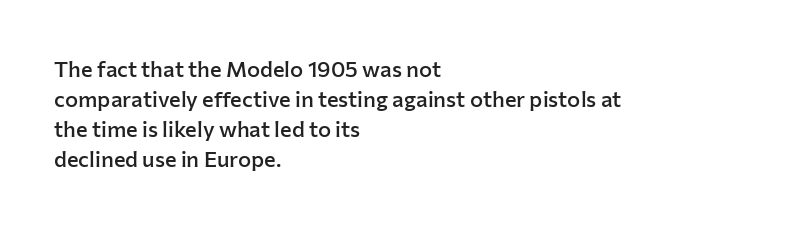
Q: Is the text bold? A: Semi-bold.
Q: Is the text italic (slanted)? A: No, it is upright.
Q: Is the text underlined? A: No.
Q: How is the paragraph aligned? A: Left-aligned.
Q: Is the spacing between letters normal or unusually wide? A: Normal.
Q: Is the spacing between lines tight, normal or loose? A: Normal.
